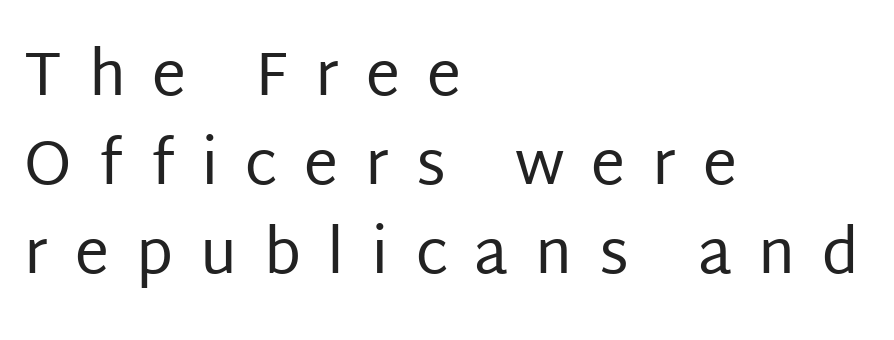
{"serif": "no", "italic": "no", "bold": "no", "weight": "regular", "width": "normal", "stroke_contrast": "low", "x_height": "large", "monospaced": "no", "underline": "no", "align": "left", "line_spacing": "normal", "line_spacing_ratio": 1.46, "letter_spacing": "wide", "letter_spacing_em": 0.44, "glyph_px": 61}
